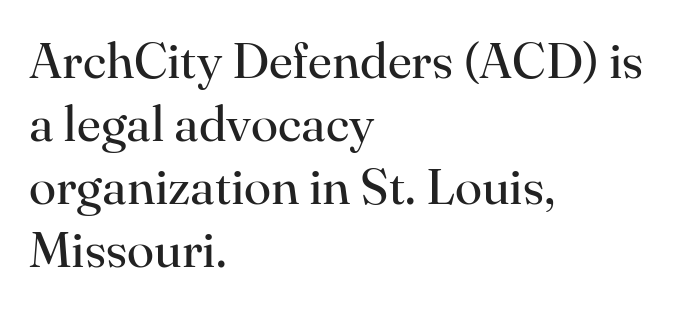
Q: Is the text bold? A: No.
Q: Is the text italic (slanted)? A: No, it is upright.
Q: Is the typeface a serif or a sans-serif typeface? A: Serif.
Q: Is the text underlined? A: No.
Q: How is the paragraph aligned? A: Left-aligned.
Q: Is the spacing between letters normal or unusually wide? A: Normal.
Q: Is the spacing between lines tight, normal or loose? A: Normal.
Q: Width (condensed, normal, or wide)? A: Normal.
Q: Stroke contrast? A: High.
Q: x-height? A: Small.
Q: Monospaced? A: No.
